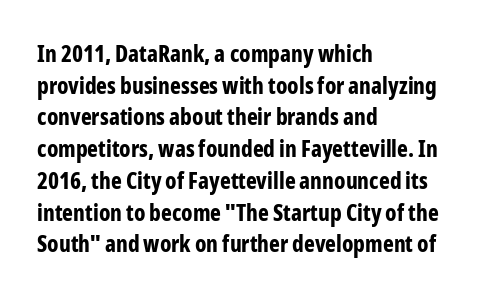
The image shows 23 px bold type, upright; set left-aligned, normal line spacing (1.38x), normal letter spacing, not underlined.
